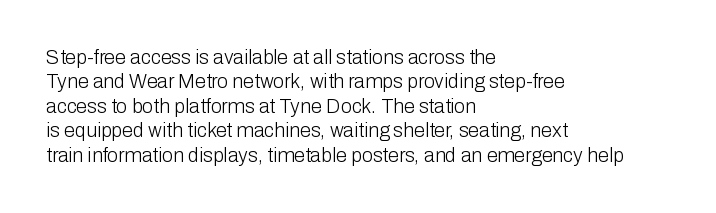
These lines keep a tight, regular rhythm from letter to letter. In CSS terms this would be text-align: left. Weight: in the light-to-regular range. This is roman type, the default non-slanted kind. Decoration check: the copy has no underline.
